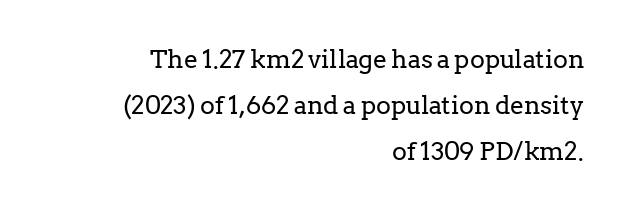
The passage shown is not underscored anywhere. Tall strokes in this sample are plumb rather than angled. The ragged edge is on the left, which tells us the setting is flush right. On a weight scale, this lands at 450 or below.
